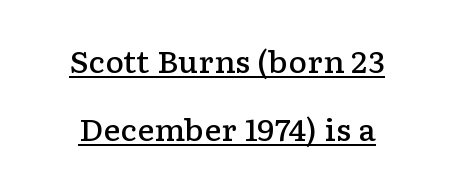
Q: Is the text bold? A: Semi-bold.
Q: Is the text italic (slanted)? A: No, it is upright.
Q: Is the typeface a serif or a sans-serif typeface? A: Serif.
Q: Is the text underlined? A: Yes.
Q: How is the paragraph aligned? A: Centered.
Q: Is the spacing between letters normal or unusually wide? A: Normal.
Q: Is the spacing between lines tight, normal or loose? A: Loose.
Q: Width (condensed, normal, or wide)? A: Wide.
Q: Stroke contrast? A: Low.
Q: x-height? A: Medium.
Q: Monospaced? A: No.
